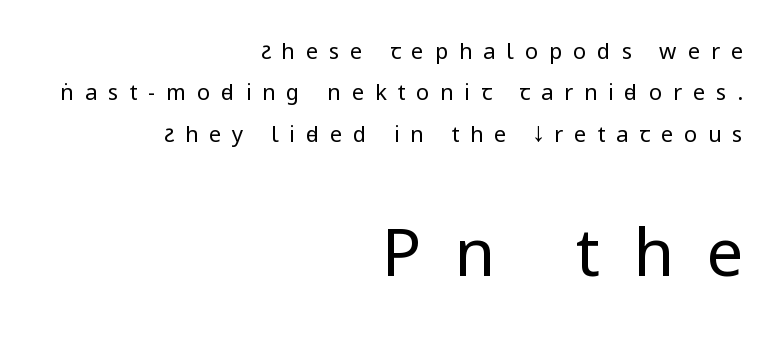
Q: Is the text bold? A: No.
Q: Is the text italic (slanted)? A: No, it is upright.
Q: Is the typeface a serif or a sans-serif typeface? A: Sans-serif.
Q: Is the text underlined? A: No.
Q: How is the paragraph aligned? A: Right-aligned.
Q: Is the spacing between letters normal or unusually wide? A: Unusually wide.
Q: Which block of text is set in a larger size, the first (top) or the second (bottom)? A: The second (bottom) one.
Q: Width (condensed, normal, or wide)? A: Condensed.
Q: Stroke contrast? A: Low.
Q: x-height? A: Large.
Q: Monospaced? A: No.
